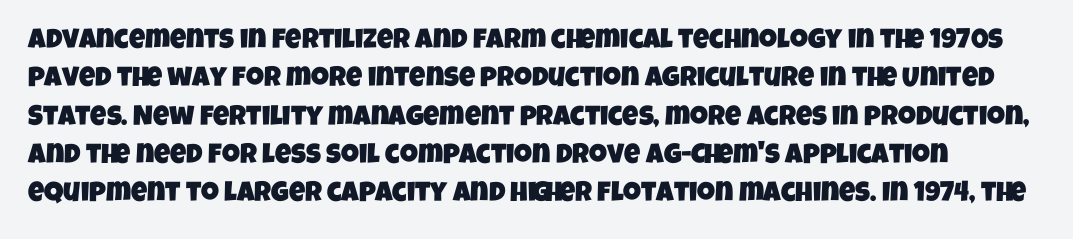
The image shows 28 px condensed sans-serif type; set normal line spacing (1.37x), normal letter spacing, not underlined; low stroke contrast and a large x-height.
